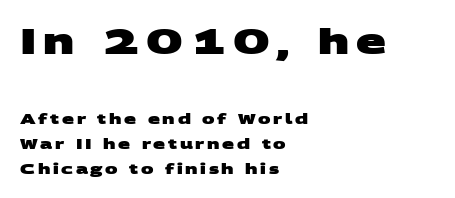
Q: Is the text bold? A: Yes.
Q: Is the typeface a serif or a sans-serif typeface? A: Sans-serif.
Q: Is the text underlined? A: No.
Q: How is the paragraph aligned? A: Left-aligned.
Q: Which block of text is set in a larger size, the first (top) or the second (bottom)? A: The first (top) one.
Q: Width (condensed, normal, or wide)? A: Wide.
Q: Stroke contrast? A: Medium.
Q: x-height? A: Large.
Q: Monospaced? A: No.
